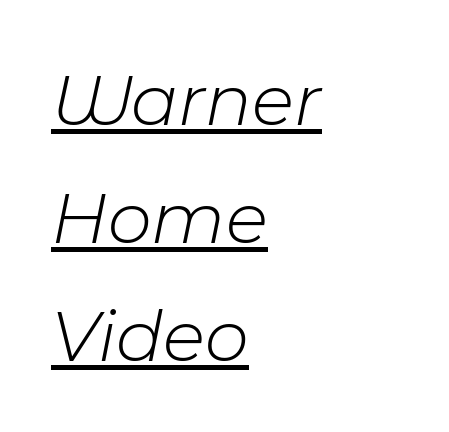
Is the stroke heavy? The answer is a plain regular-or-lighter. The specimen reads as italic at a glance. Tracking here is standard; glyphs follow each other at the usual distance. These lines are set flush left with a ragged right edge.
